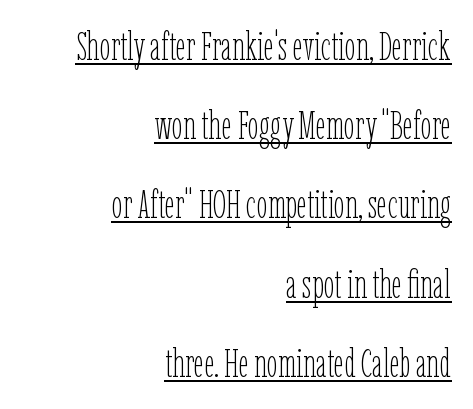
Q: Is the text bold? A: No.
Q: Is the text italic (slanted)? A: No, it is upright.
Q: Is the text underlined? A: Yes.
Q: How is the paragraph aligned? A: Right-aligned.
Q: Is the spacing between letters normal or unusually wide? A: Normal.
Q: Is the spacing between lines tight, normal or loose? A: Loose.
Q: Width (condensed, normal, or wide)? A: Condensed.
Q: Stroke contrast? A: Low.
Q: x-height? A: Medium.
Q: Monospaced? A: No.
